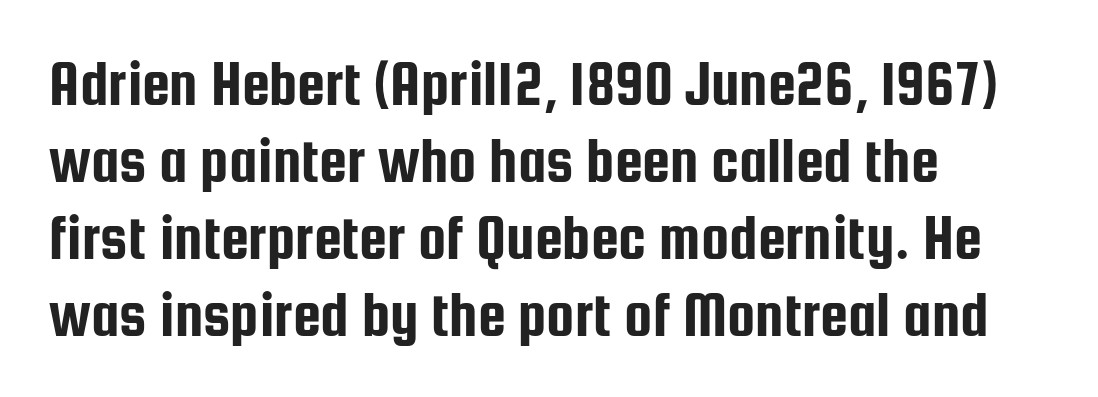
Is the letter spacing exaggerated? No — it looks like the ordinary default. Tall strokes in this sample are plumb rather than angled. Is this a fixed-width face? No — the glyphs have proportional, varying widths. This rendering features lettering with no underline. The type family on display is of the sans-serif kind.
